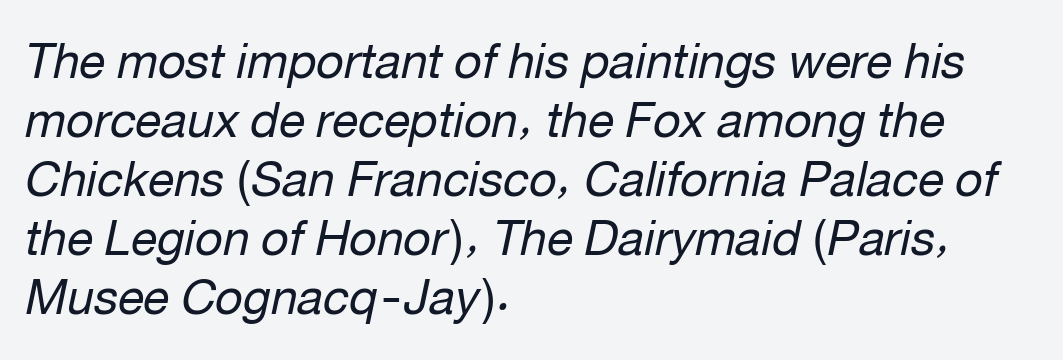
{"italic": "yes", "lean": "right", "slant_degrees": 12, "bold": "no", "weight": "regular", "width": "normal", "stroke_contrast": "low", "x_height": "medium", "monospaced": "no", "underline": "no", "align": "left", "line_spacing_ratio": 1.23, "letter_spacing": "normal", "letter_spacing_em": 0.0, "glyph_px": 48}
